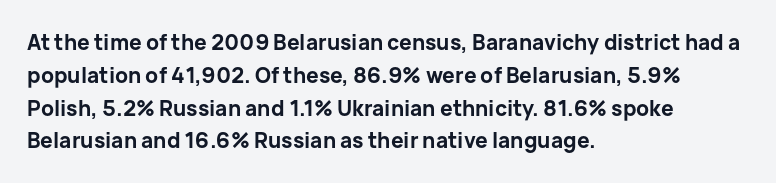
Q: Is the text bold? A: Yes.
Q: Is the text italic (slanted)? A: No, it is upright.
Q: Is the text underlined? A: No.
Q: How is the paragraph aligned? A: Left-aligned.
Q: Is the spacing between letters normal or unusually wide? A: Normal.
Q: Is the spacing between lines tight, normal or loose? A: Normal.
